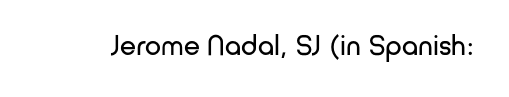
Q: Is the text bold? A: No.
Q: Is the text italic (slanted)? A: No, it is upright.
Q: Is the typeface a serif or a sans-serif typeface? A: Sans-serif.
Q: Is the text underlined? A: No.
Q: Is the spacing between letters normal or unusually wide? A: Normal.
Q: Width (condensed, normal, or wide)? A: Normal.
Q: Stroke contrast? A: Low.
Q: x-height? A: Medium.
Q: Monospaced? A: No.
